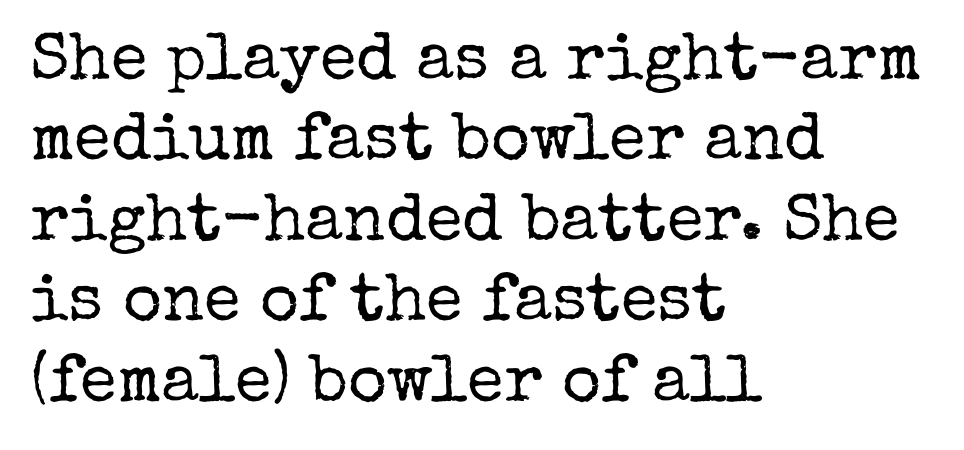
Q: Is the text bold? A: No.
Q: Is the text italic (slanted)? A: No, it is upright.
Q: Is the typeface a serif or a sans-serif typeface? A: Serif.
Q: Is the text underlined? A: No.
Q: How is the paragraph aligned? A: Left-aligned.
Q: Is the spacing between letters normal or unusually wide? A: Normal.
Q: Width (condensed, normal, or wide)? A: Normal.
Q: Stroke contrast? A: Low.
Q: x-height? A: Medium.
Q: Monospaced? A: No.
